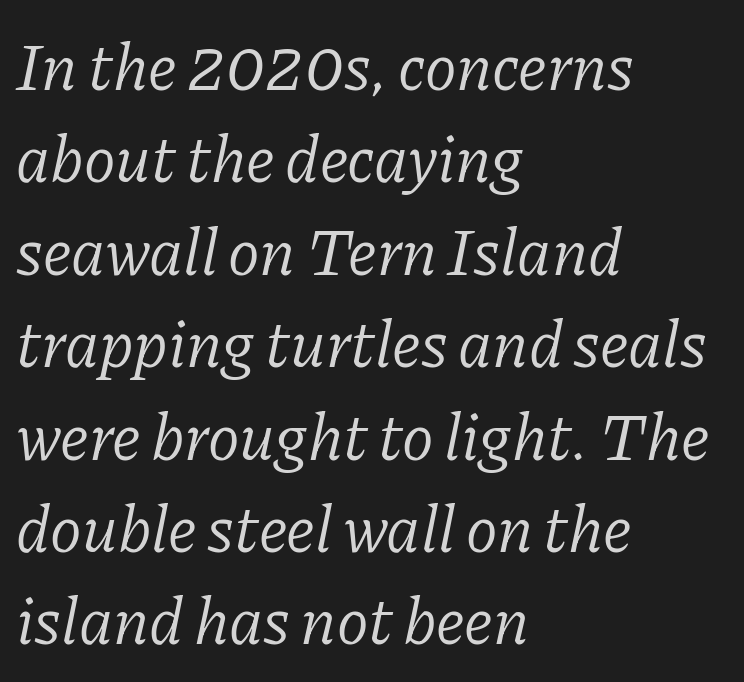
{"serif": "yes", "italic": "yes", "lean": "right", "slant_degrees": 11, "bold": "no", "weight": "light", "width": "normal", "stroke_contrast": "low", "x_height": "medium", "monospaced": "no", "underline": "no", "align": "left", "line_spacing": "normal", "line_spacing_ratio": 1.4, "letter_spacing": "normal", "letter_spacing_em": 0.0, "glyph_px": 66}
